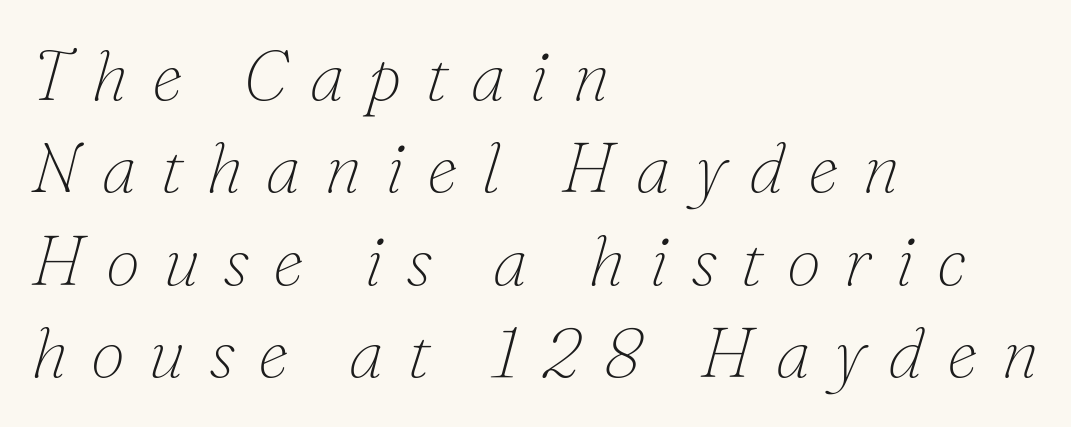
The image shows 70 px thin serif type, italic (leaning right); set left-aligned, normal line spacing (1.32x), unusually wide letter spacing (+0.33 em), not underlined; low stroke contrast and a small x-height.
